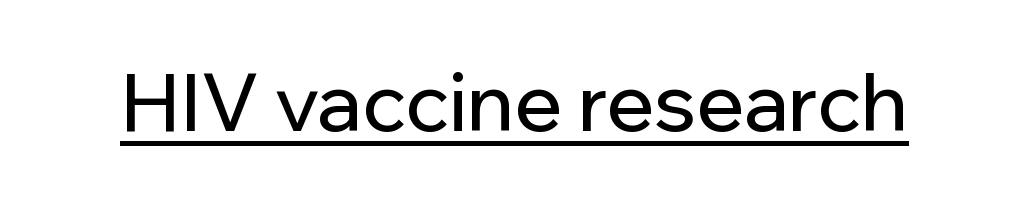
Q: Is the text italic (slanted)? A: No, it is upright.
Q: Is the typeface a serif or a sans-serif typeface? A: Sans-serif.
Q: Is the text underlined? A: Yes.
Q: Is the spacing between letters normal or unusually wide? A: Normal.
Q: Width (condensed, normal, or wide)? A: Normal.
Q: Stroke contrast? A: Low.
Q: x-height? A: Medium.
Q: Monospaced? A: No.
